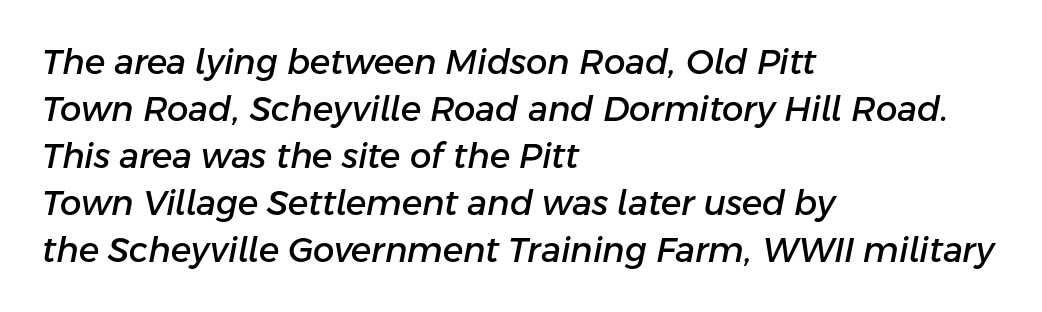
Q: Is the text italic (slanted)? A: Yes, it leans right by about 11 degrees.
Q: Is the text underlined? A: No.
Q: How is the paragraph aligned? A: Left-aligned.
Q: Is the spacing between letters normal or unusually wide? A: Normal.
Q: Is the spacing between lines tight, normal or loose? A: Normal.
Q: Width (condensed, normal, or wide)? A: Normal.
Q: Stroke contrast? A: Low.
Q: x-height? A: Medium.
Q: Monospaced? A: No.
